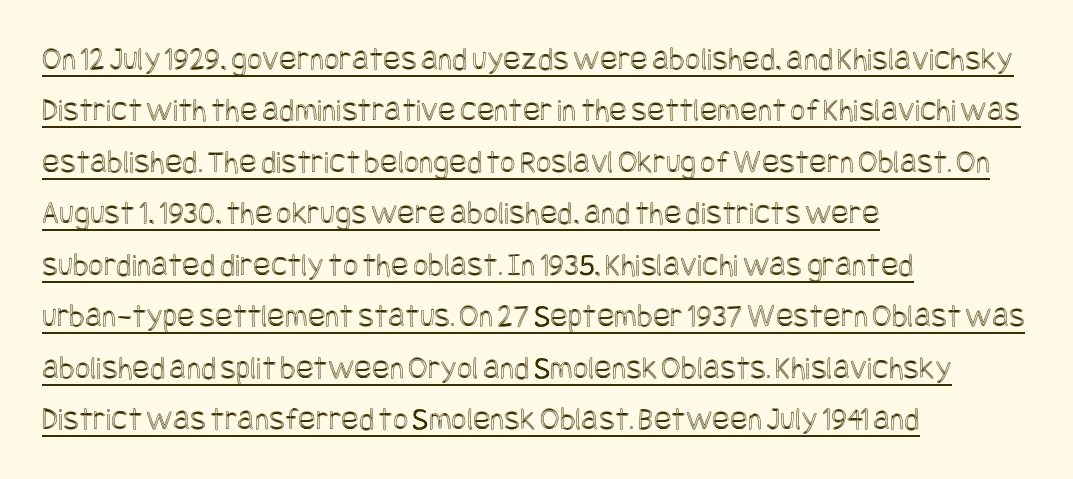
{"italic": "no", "width": "condensed", "x_height": "large", "underline": "yes", "align": "left", "line_spacing": "normal", "line_spacing_ratio": 1.56, "letter_spacing": "normal", "letter_spacing_em": 0.0, "glyph_px": 33}
